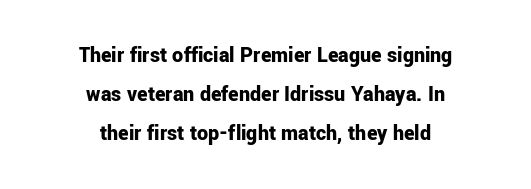
Q: Is the text bold? A: Yes.
Q: Is the text italic (slanted)? A: No, it is upright.
Q: Is the text underlined? A: No.
Q: How is the paragraph aligned? A: Centered.
Q: Is the spacing between letters normal or unusually wide? A: Normal.
